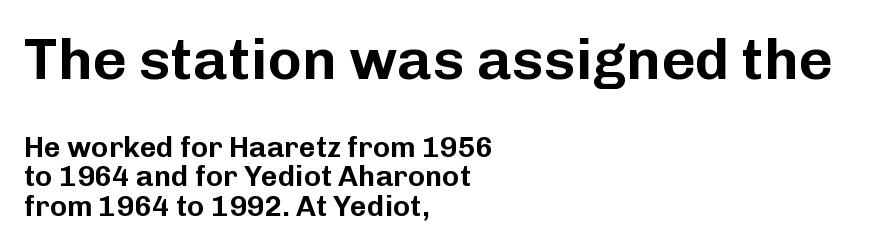
Q: Is the text italic (slanted)? A: No, it is upright.
Q: Is the typeface a serif or a sans-serif typeface? A: Sans-serif.
Q: Is the text underlined? A: No.
Q: How is the paragraph aligned? A: Left-aligned.
Q: Is the spacing between letters normal or unusually wide? A: Normal.
Q: Is the spacing between lines tight, normal or loose? A: Tight.
Q: Which block of text is set in a larger size, the first (top) or the second (bottom)? A: The first (top) one.
Q: Width (condensed, normal, or wide)? A: Normal.
Q: Stroke contrast? A: Low.
Q: x-height? A: Medium.
Q: Monospaced? A: No.
